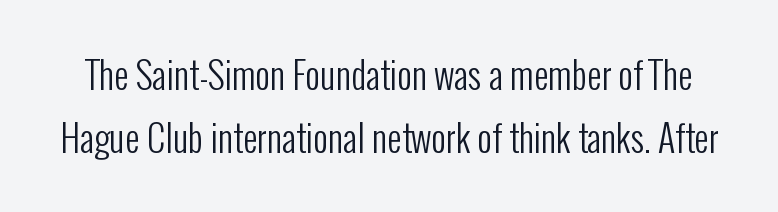
{"serif": "no", "italic": "no", "bold": "no", "weight": "regular", "width": "condensed", "stroke_contrast": "low", "x_height": "medium", "monospaced": "no", "underline": "no", "line_spacing_ratio": 1.76, "letter_spacing": "normal", "letter_spacing_em": 0.0, "glyph_px": 36}
